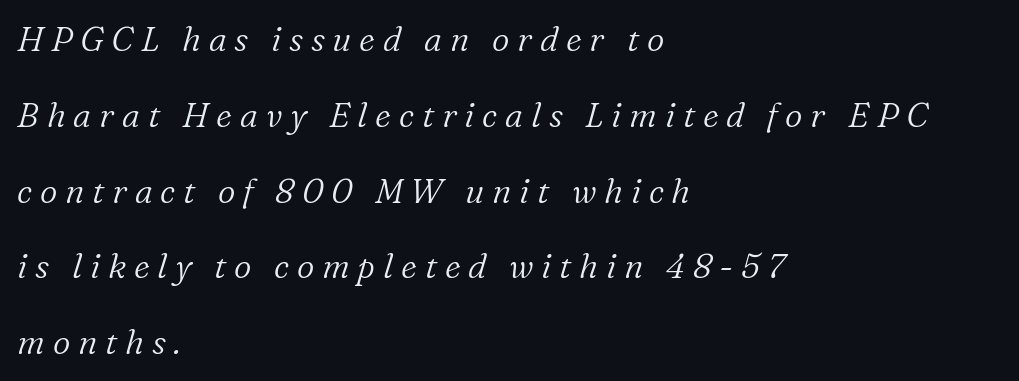
Is there much room between lines? Yes — plenty of vertical air separates them. Nothing heavy about these letters — not bold at all. You could not count columns in this text — the font is proportionally spaced. Caption: multi-line text, flush left, ragged right. This sample uses expanded letter spacing, leaving extra air between glyphs. The passage shown is typeset with a serif family.
